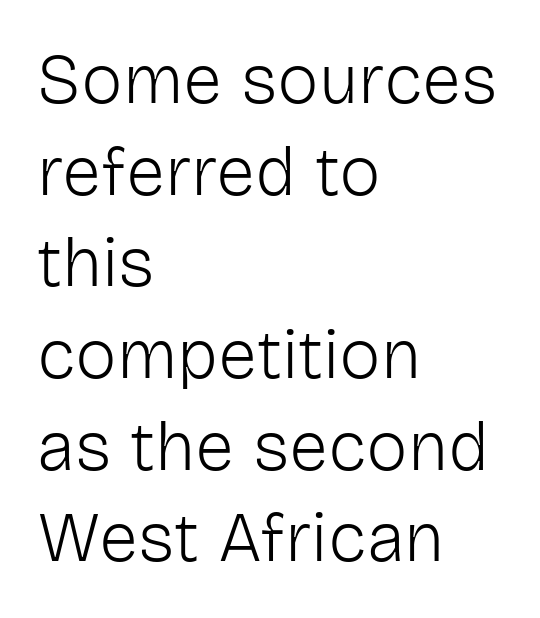
Q: Is the text bold? A: No.
Q: Is the text italic (slanted)? A: No, it is upright.
Q: Is the typeface a serif or a sans-serif typeface? A: Sans-serif.
Q: Is the text underlined? A: No.
Q: How is the paragraph aligned? A: Left-aligned.
Q: Is the spacing between letters normal or unusually wide? A: Normal.
Q: Is the spacing between lines tight, normal or loose? A: Normal.
Q: Width (condensed, normal, or wide)? A: Normal.
Q: Stroke contrast? A: Low.
Q: x-height? A: Medium.
Q: Monospaced? A: No.
